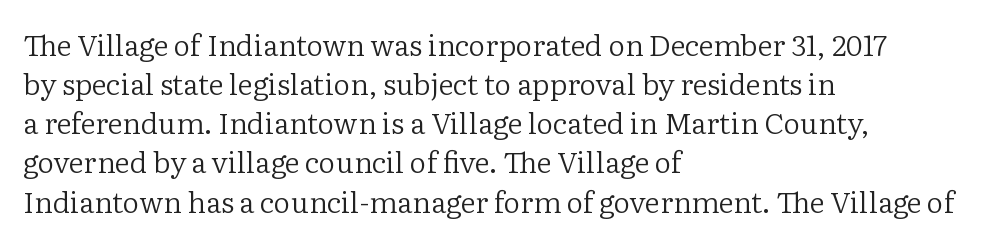
Q: Is the text bold? A: No.
Q: Is the text italic (slanted)? A: No, it is upright.
Q: Is the typeface a serif or a sans-serif typeface? A: Serif.
Q: Is the text underlined? A: No.
Q: How is the paragraph aligned? A: Left-aligned.
Q: Is the spacing between letters normal or unusually wide? A: Normal.
Q: Is the spacing between lines tight, normal or loose? A: Normal.
Q: Width (condensed, normal, or wide)? A: Normal.
Q: Stroke contrast? A: Low.
Q: x-height? A: Medium.
Q: Monospaced? A: No.
